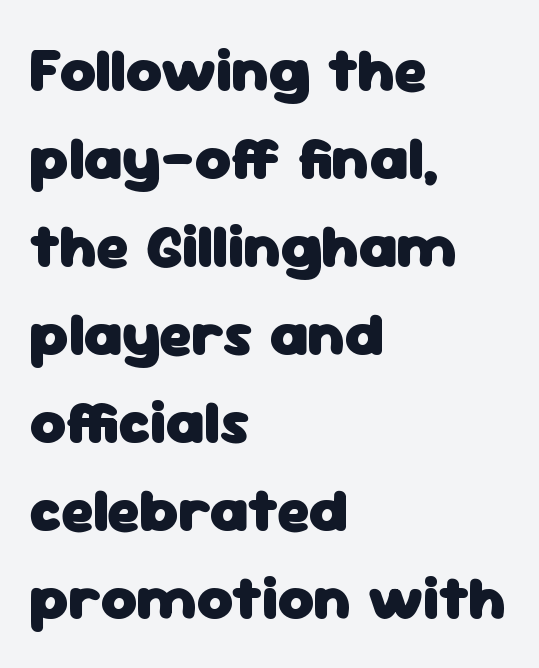
Q: Is the text bold? A: Yes.
Q: Is the text italic (slanted)? A: No, it is upright.
Q: Is the typeface a serif or a sans-serif typeface? A: Sans-serif.
Q: Is the text underlined? A: No.
Q: How is the paragraph aligned? A: Left-aligned.
Q: Is the spacing between letters normal or unusually wide? A: Normal.
Q: Is the spacing between lines tight, normal or loose? A: Normal.
Q: Width (condensed, normal, or wide)? A: Normal.
Q: Stroke contrast? A: Low.
Q: x-height? A: Medium.
Q: Monospaced? A: No.
